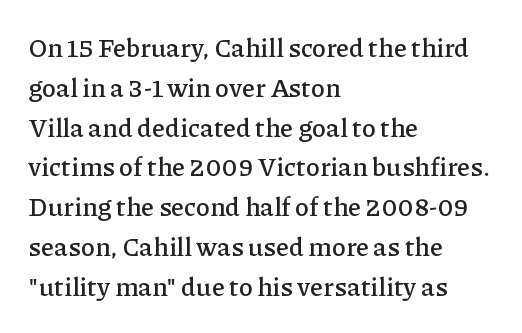
{"italic": "no", "underline": "no", "align": "left", "line_spacing": "normal", "line_spacing_ratio": 1.53, "letter_spacing": "normal", "letter_spacing_em": 0.0, "glyph_px": 26}
